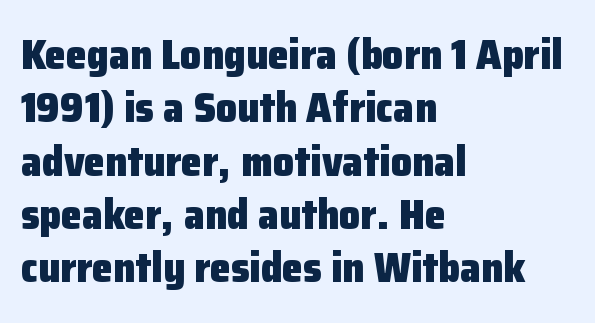
Caption: standard tracking, unaltered. Weight check: bold — yes, fully. Here the designer chose a conventional face with non-uniform glyph widths. Line beginnings align vertically; line endings do not. Notice how descenders clear the ascenders below comfortably — that's standard leading.
